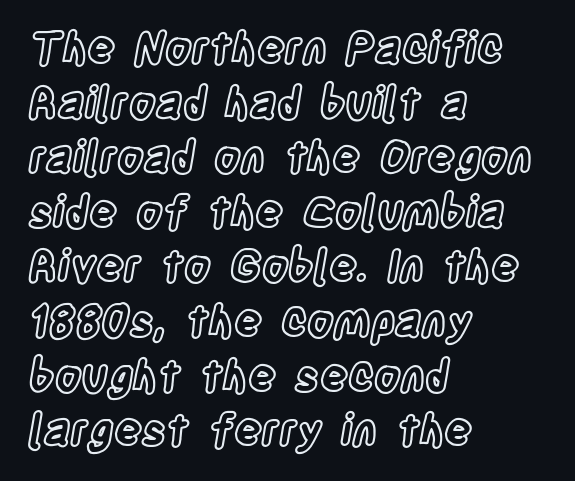
{"width": "condensed", "x_height": "large", "monospaced": "no", "underline": "no", "align": "left", "line_spacing": "normal", "line_spacing_ratio": 1.27, "letter_spacing": "normal", "letter_spacing_em": 0.0, "glyph_px": 43}
